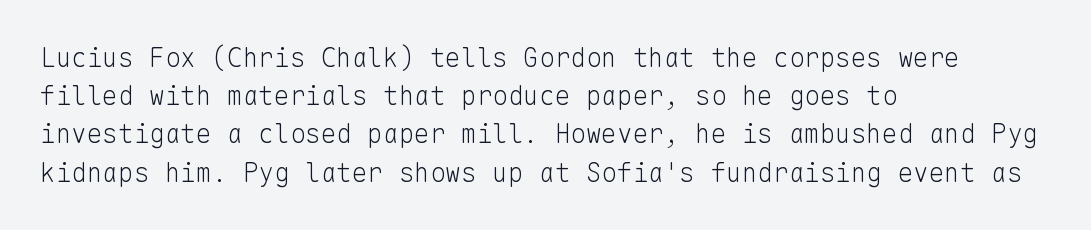
The image shows 26 px text type, upright; set left-aligned, normal line spacing (1.47x), normal letter spacing, not underlined.
